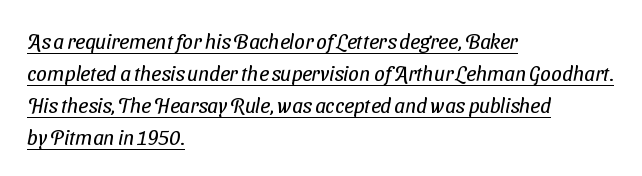
Does the copy run flush right? No — it runs flush left. Each line of the rendering has a horizontal stroke beneath the glyphs. The gaps between neighbouring characters are ordinary and unremarkable. The space between consecutive lines is moderate.
